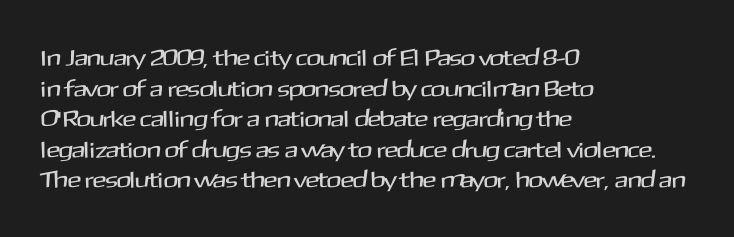
Q: Is the text italic (slanted)? A: No, it is upright.
Q: Is the text underlined? A: No.
Q: How is the paragraph aligned? A: Left-aligned.
Q: Is the spacing between letters normal or unusually wide? A: Normal.
Q: Is the spacing between lines tight, normal or loose? A: Normal.
